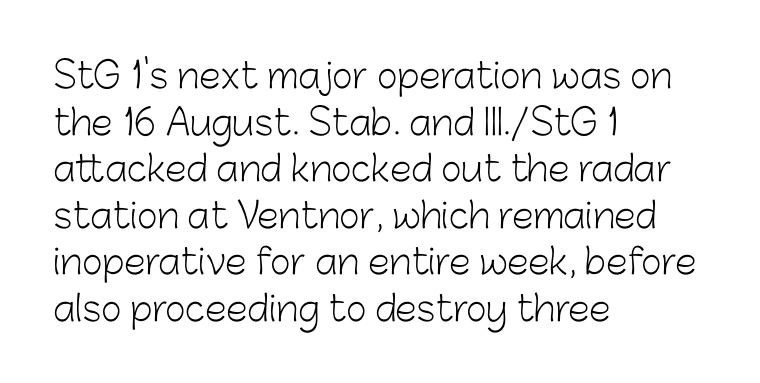
Notice how the stems are strictly vertical — no italics here. Proportional: the letters do not fall into vertical columns. Each row of text sits above clean, open space. Does extra space separate the letters? No, they use regular spacing. Observe the absence of serifs on each vertical stroke in this sample. Is there much room between lines? A standard amount, neither cramped nor airy.
